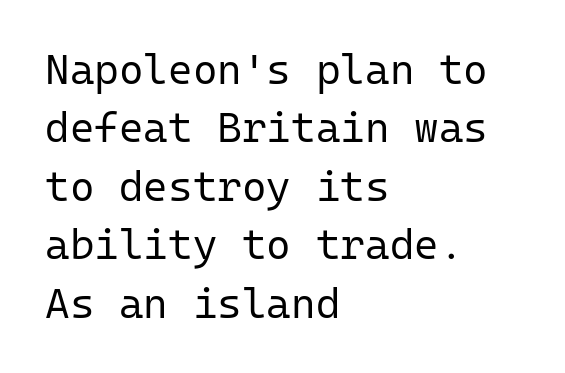
Q: Is the text bold? A: No.
Q: Is the text italic (slanted)? A: No, it is upright.
Q: Is the typeface a serif or a sans-serif typeface? A: Sans-serif.
Q: Is the text underlined? A: No.
Q: How is the paragraph aligned? A: Left-aligned.
Q: Is the spacing between letters normal or unusually wide? A: Normal.
Q: Is the spacing between lines tight, normal or loose? A: Normal.
Q: Width (condensed, normal, or wide)? A: Normal.
Q: Stroke contrast? A: Low.
Q: x-height? A: Medium.
Q: Monospaced? A: Yes.
